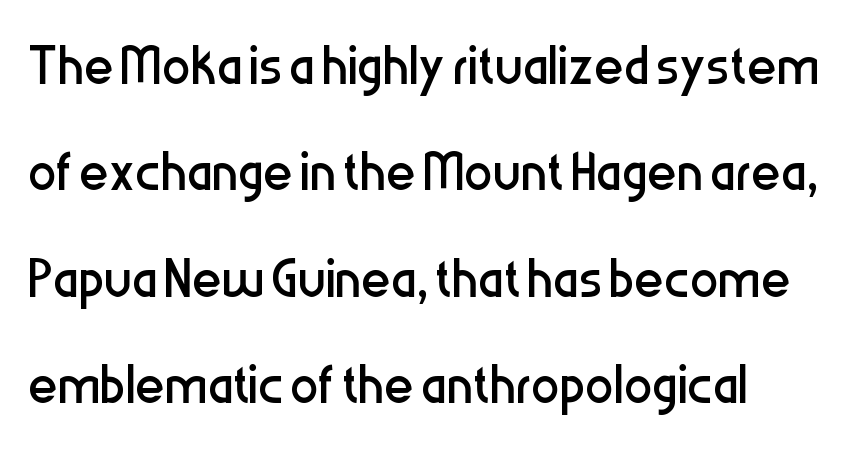
Q: Is the text bold? A: No.
Q: Is the text italic (slanted)? A: No, it is upright.
Q: Is the typeface a serif or a sans-serif typeface? A: Sans-serif.
Q: Is the text underlined? A: No.
Q: Is the spacing between letters normal or unusually wide? A: Normal.
Q: Is the spacing between lines tight, normal or loose? A: Normal.
Q: Width (condensed, normal, or wide)? A: Condensed.
Q: Stroke contrast? A: Low.
Q: x-height? A: Medium.
Q: Monospaced? A: No.
